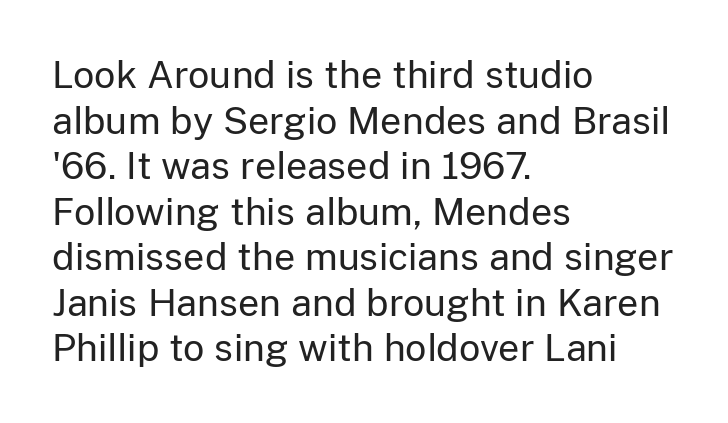
{"serif": "no", "italic": "no", "bold": "no", "weight": "regular", "width": "normal", "stroke_contrast": "low", "x_height": "medium", "monospaced": "no", "underline": "no", "align": "left", "line_spacing_ratio": 1.23, "letter_spacing": "normal", "letter_spacing_em": 0.0, "glyph_px": 37}
